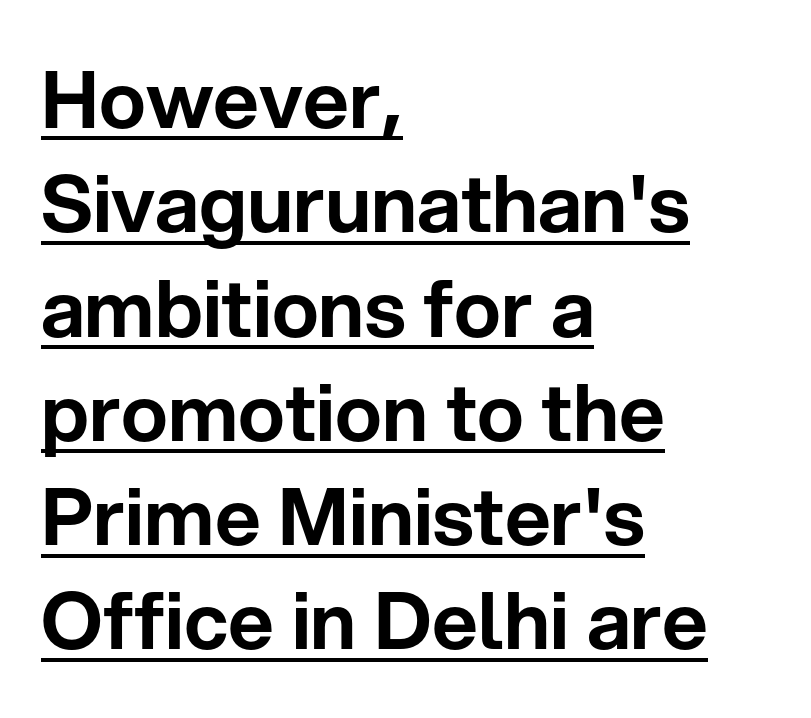
The image shows 79 px sans-serif type, upright; set left-aligned, normal line spacing (1.32x), normal letter spacing, underlined; low stroke contrast and a medium x-height.
